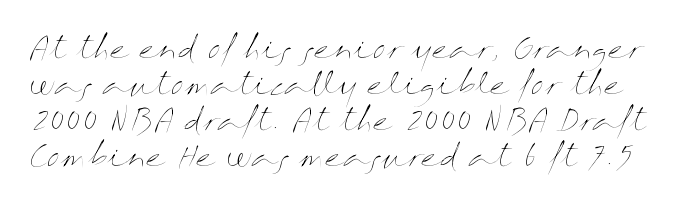
Descender tails drop into unmarked territory. Caption: face not bold, strokes unweighted. Here the designer chose a conventional face with non-uniform glyph widths.
